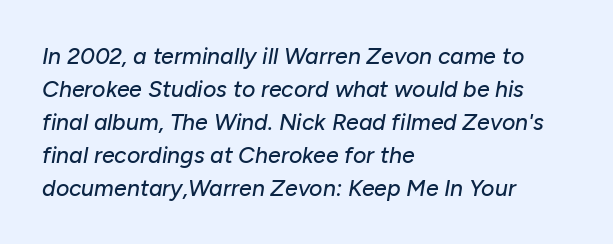
The image shows 23 px text type, italic (leaning right); set left-aligned, normal line spacing (1.43x), normal letter spacing, not underlined.
